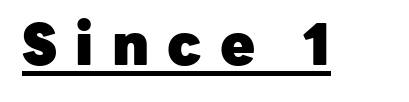
The image shows 57 px heavy sans-serif type, upright; set unusually wide letter spacing (+0.32 em), underlined; low stroke contrast and a medium x-height.
